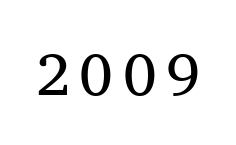
Rendered with straight, roman letterforms. A serif font was chosen for this passage. Glance below the letters and you will spot only blank space. Stroke mass is kept to a normal reading level or below. The face used here is proportionally spaced, like ordinary book or web type.
